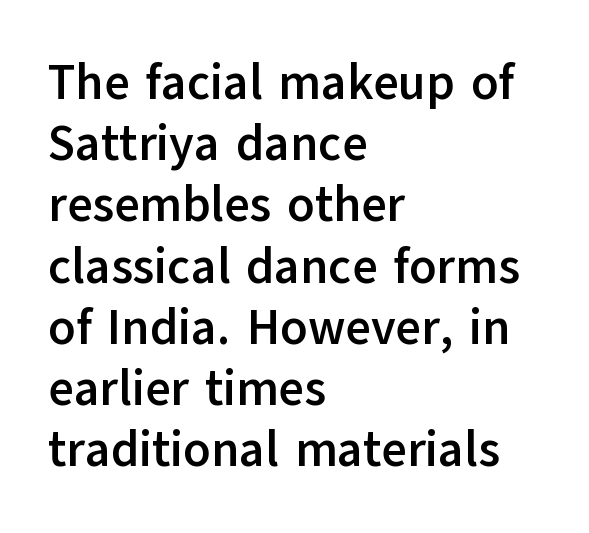
The image shows 49 px semibold sans-serif type, upright; set left-aligned, normal line spacing (1.25x), normal letter spacing, not underlined; low stroke contrast and a medium x-height.
